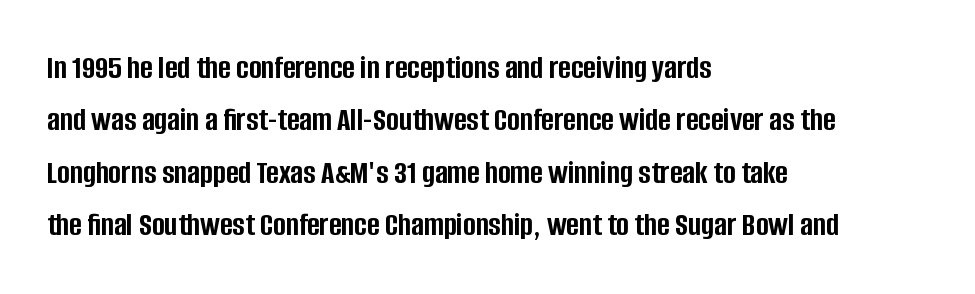
{"serif": "no", "italic": "no", "bold": "yes", "weight": "semibold", "width": "condensed", "stroke_contrast": "low", "x_height": "large", "monospaced": "no", "underline": "no", "align": "left", "line_spacing": "normal", "line_spacing_ratio": 1.54, "letter_spacing": "normal", "letter_spacing_em": 0.0, "glyph_px": 34}
